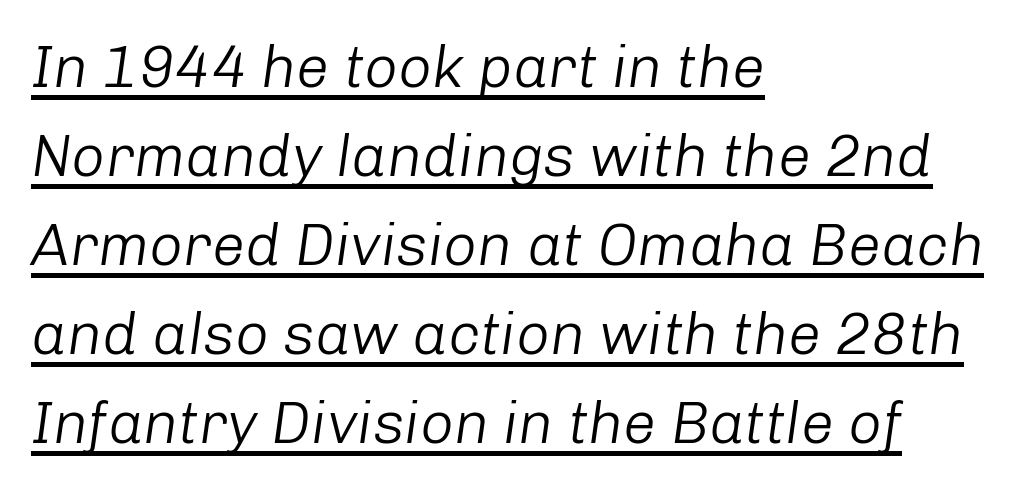
{"italic": "yes", "lean": "right", "slant_degrees": 8, "bold": "no", "weight": "light", "width": "normal", "stroke_contrast": "low", "x_height": "medium", "monospaced": "no", "underline": "yes", "align": "left", "line_spacing": "normal", "line_spacing_ratio": 1.51, "letter_spacing": "normal", "letter_spacing_em": 0.0, "glyph_px": 59}
